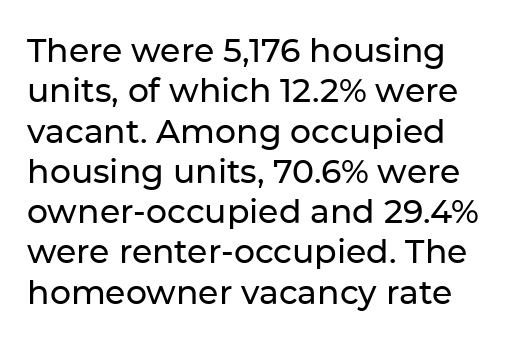
The image shows 33 px sans-serif type, upright; set left-aligned, line spacing 1.22x, normal letter spacing, not underlined; low stroke contrast and a medium x-height.
